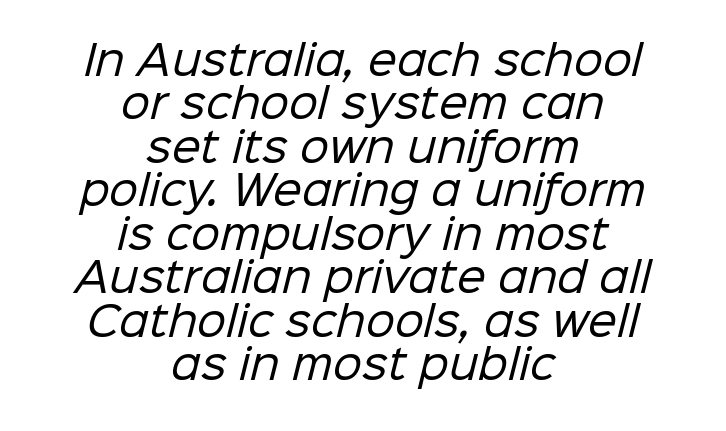
{"serif": "no", "bold": "no", "weight": "regular", "width": "normal", "stroke_contrast": "low", "x_height": "medium", "monospaced": "no", "underline": "no", "align": "center", "line_spacing": "tight", "line_spacing_ratio": 1.06, "letter_spacing": "normal", "letter_spacing_em": 0.0, "glyph_px": 41}
